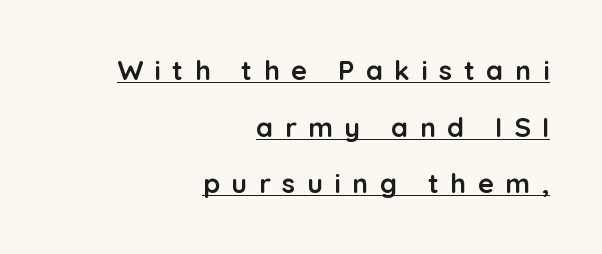
Q: Is the text bold? A: Yes.
Q: Is the text italic (slanted)? A: No, it is upright.
Q: Is the text underlined? A: Yes.
Q: How is the paragraph aligned? A: Right-aligned.
Q: Is the spacing between letters normal or unusually wide? A: Unusually wide.
Q: Is the spacing between lines tight, normal or loose? A: Loose.
